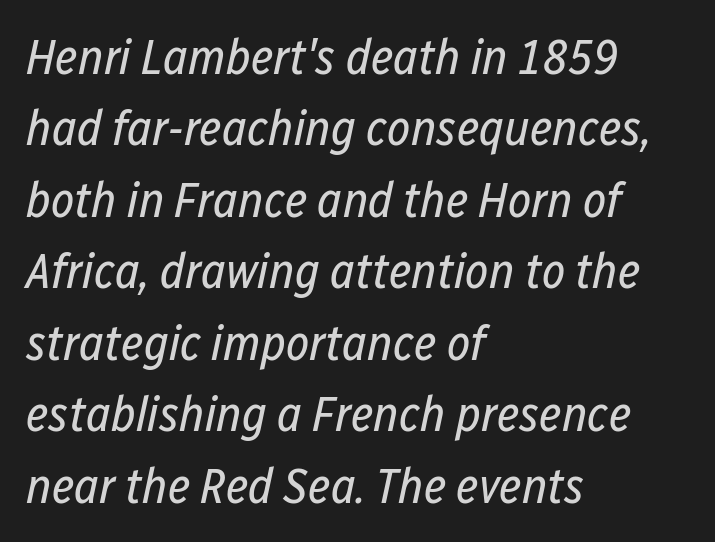
The image shows 50 px regular-weight, condensed type, italic (leaning right); set left-aligned, normal line spacing (1.43x), normal letter spacing, not underlined; low stroke contrast and a medium x-height.
